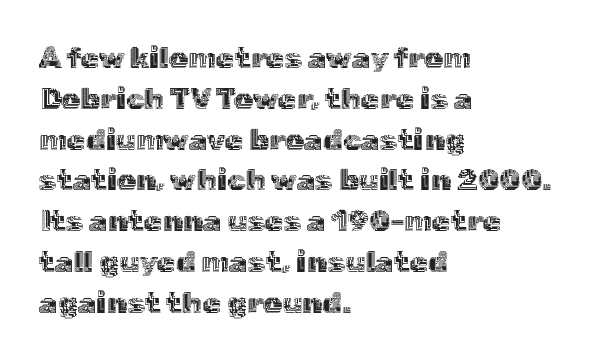
{"italic": "no", "width": "normal", "x_height": "medium", "monospaced": "no", "underline": "no", "align": "left", "line_spacing": "normal", "line_spacing_ratio": 1.36, "letter_spacing": "normal", "letter_spacing_em": 0.0, "glyph_px": 30}
